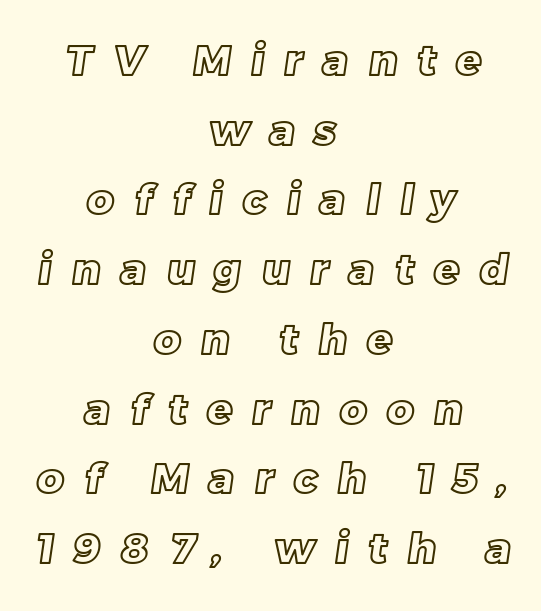
The vertical gap from one line to the next is medium. These lines are centered, leaving both edges ragged. A typesetter would call this proportional, since set widths differ per character. Clear beneath every line of the passage. What stands out about the letter spacing? Its width — letters are far apart.
